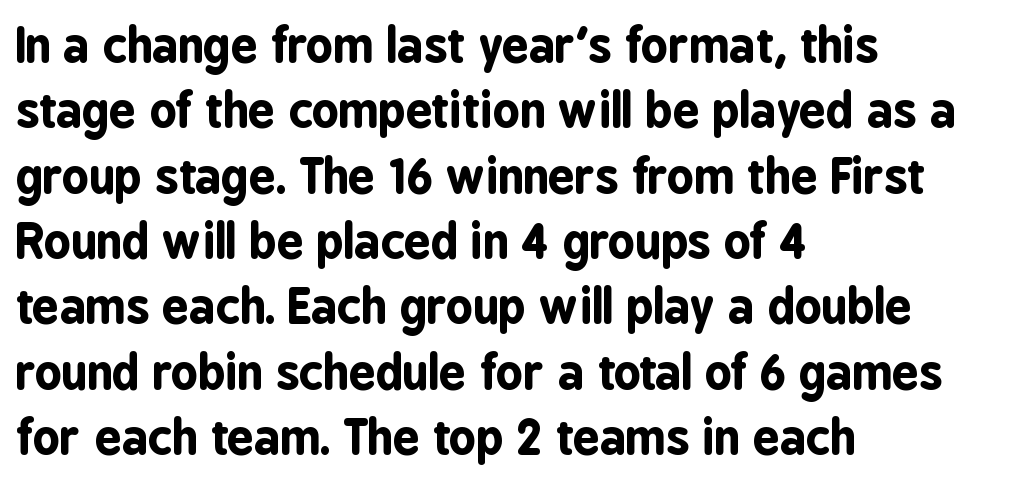
The image shows 47 px bold, condensed sans-serif type, upright; set left-aligned, normal line spacing (1.39x), normal letter spacing, not underlined; low stroke contrast and a medium x-height.
